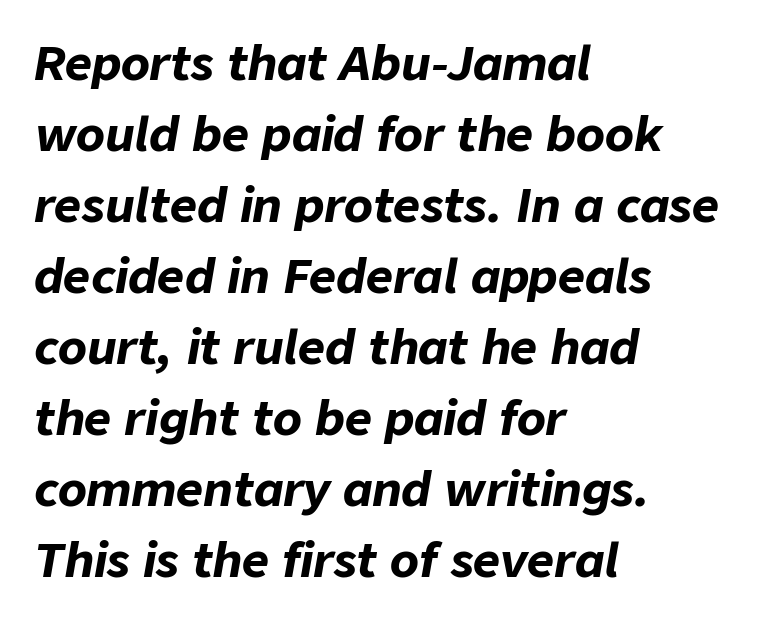
The image shows 47 px bold type, italic (leaning right); set left-aligned, normal line spacing (1.51x), normal letter spacing, not underlined; low stroke contrast and a medium x-height.
